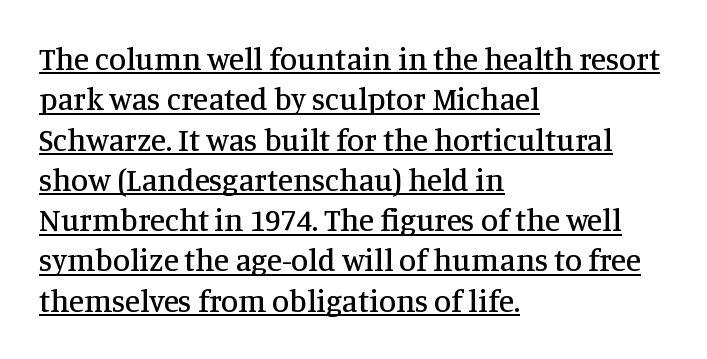
The image shows 31 px serif type, upright; set left-aligned, normal line spacing (1.3x), normal letter spacing, underlined; medium stroke contrast and a large x-height.
